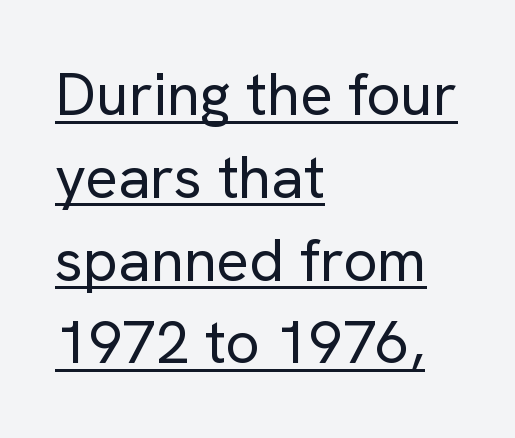
The image shows 60 px regular-weight sans-serif type, upright; set left-aligned, normal line spacing (1.38x), normal letter spacing, underlined; low stroke contrast and a medium x-height.
